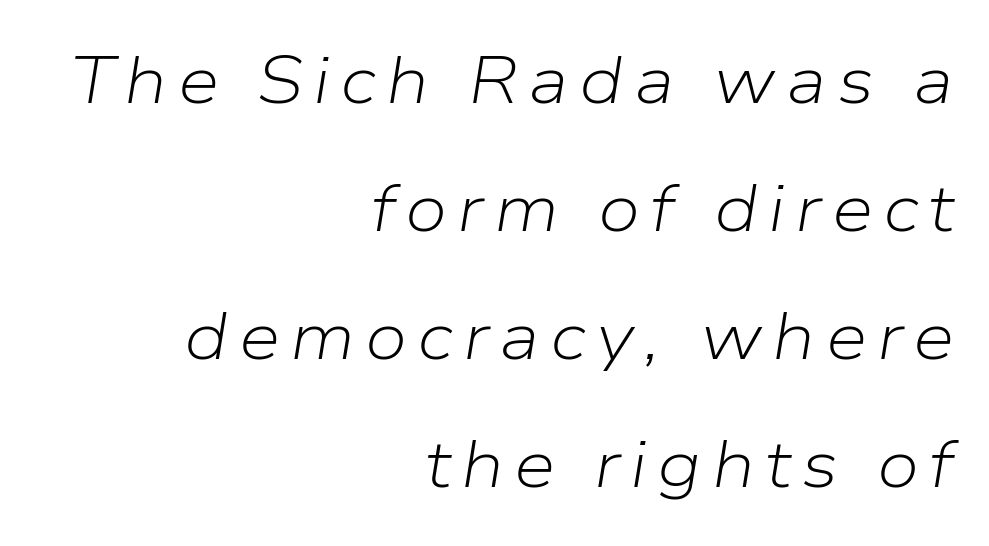
{"italic": "yes", "lean": "right", "slant_degrees": 9, "bold": "no", "weight": "light", "width": "normal", "stroke_contrast": "low", "x_height": "medium", "monospaced": "no", "underline": "no", "align": "right", "line_spacing": "loose", "line_spacing_ratio": 1.91, "glyph_px": 67}
